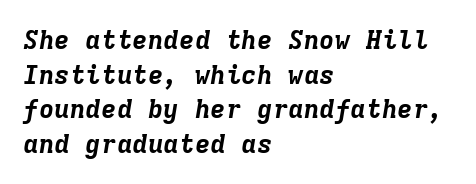
Q: Is the text bold? A: Yes.
Q: Is the text italic (slanted)? A: Yes, it leans right by about 9 degrees.
Q: Is the text underlined? A: No.
Q: How is the paragraph aligned? A: Left-aligned.
Q: Is the spacing between letters normal or unusually wide? A: Normal.
Q: Is the spacing between lines tight, normal or loose? A: Normal.
